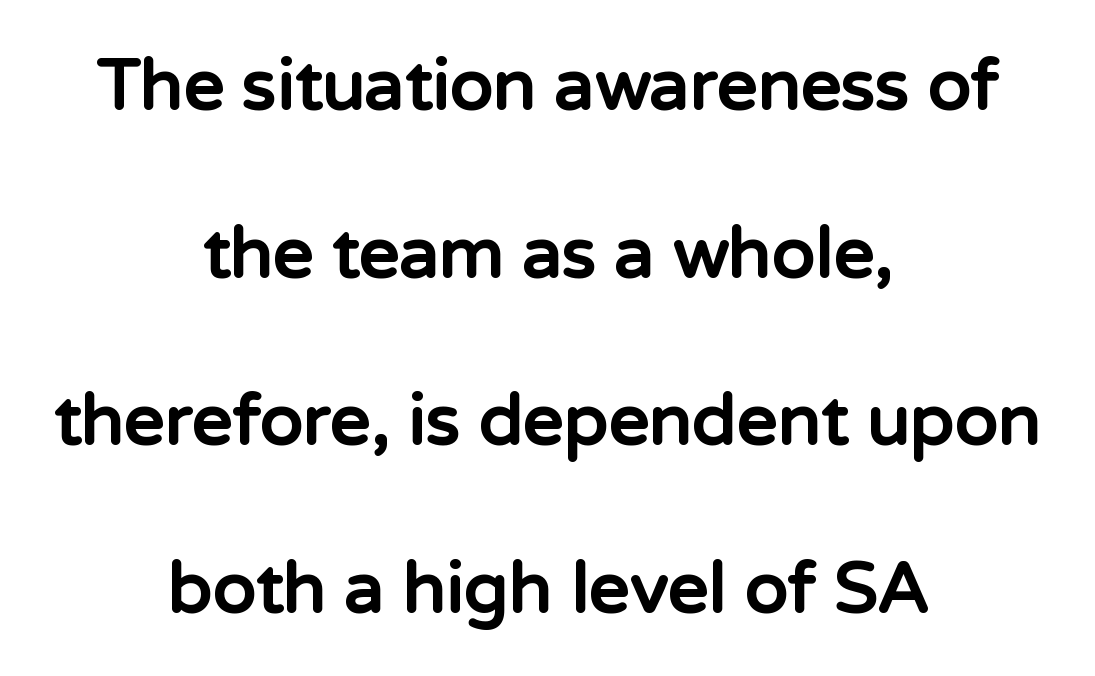
Q: Is the text bold? A: Yes.
Q: Is the text italic (slanted)? A: No, it is upright.
Q: Is the typeface a serif or a sans-serif typeface? A: Sans-serif.
Q: Is the text underlined? A: No.
Q: How is the paragraph aligned? A: Centered.
Q: Is the spacing between letters normal or unusually wide? A: Normal.
Q: Is the spacing between lines tight, normal or loose? A: Loose.
Q: Width (condensed, normal, or wide)? A: Normal.
Q: Stroke contrast? A: Low.
Q: x-height? A: Medium.
Q: Monospaced? A: No.
